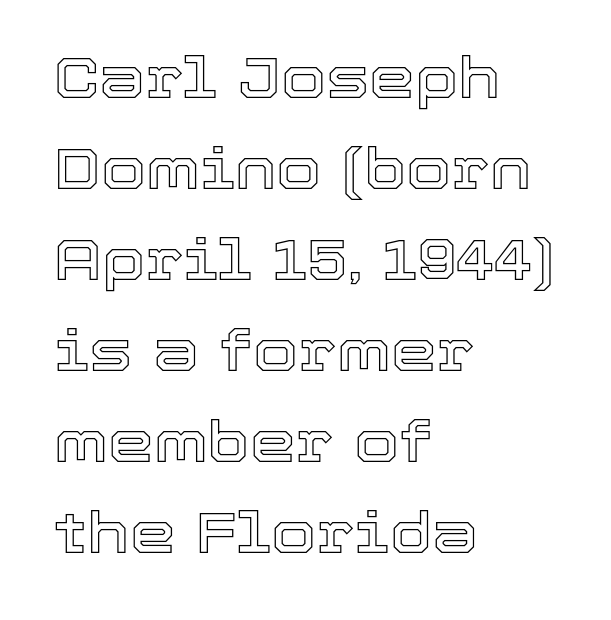
Students, note that the glyphs here touch the page at normal intervals. Summary of vertical rhythm: regular, with standard interline spacing. Varying glyph widths throughout — classic text-font behaviour. The letters stand upright; this is a roman face. Where is the straight margin? On the left. Plain, unruled lines of type.
